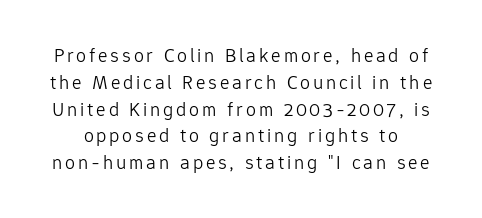
The image shows 20 px text type, upright; set normal line spacing (1.34x), not underlined.
